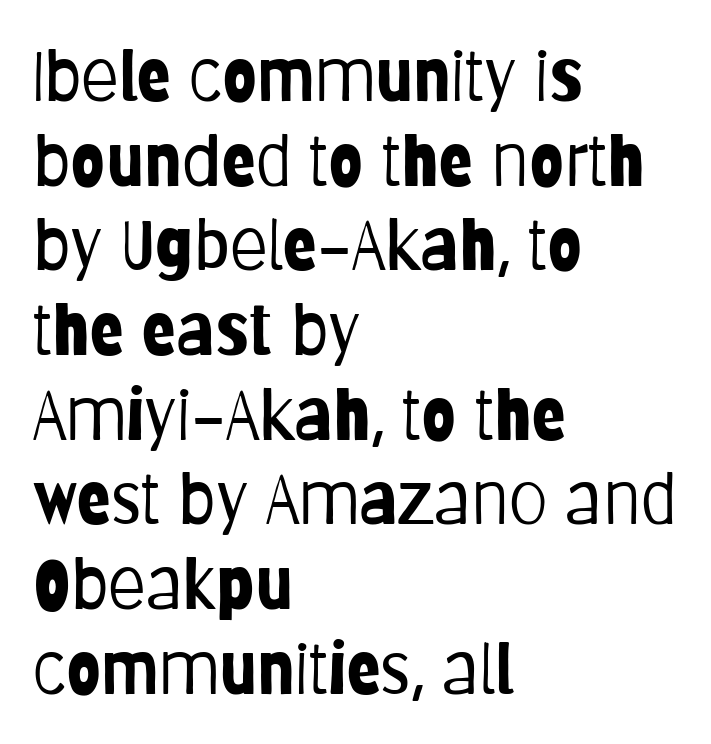
A bare baseline throughout the passage. This reads as an unemphasized weight, regular at the heaviest. Leftover space on each line is placed entirely after the last word. Examine the stroke ends and you'll find no serifs. Do the characters align in a grid? No, the font is proportional.
